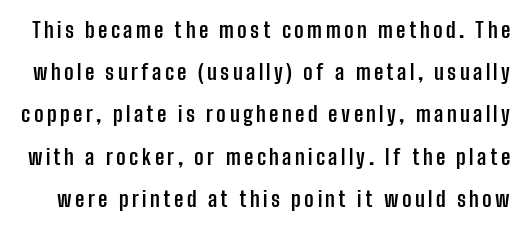
The image shows 21 px bold type, upright; set loose line spacing (2.01x), not underlined.
